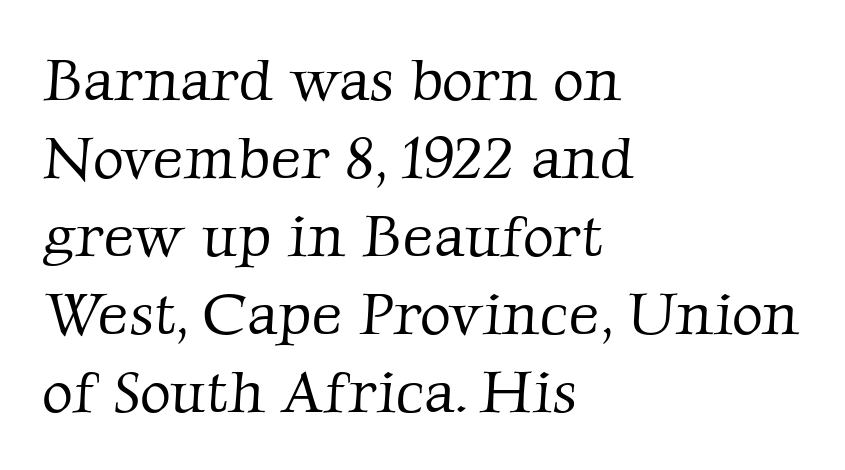
{"serif": "yes", "bold": "no", "weight": "light", "width": "normal", "stroke_contrast": "low", "x_height": "medium", "monospaced": "no", "underline": "no", "align": "left", "line_spacing": "normal", "line_spacing_ratio": 1.3, "letter_spacing": "normal", "letter_spacing_em": 0.0, "glyph_px": 60}
